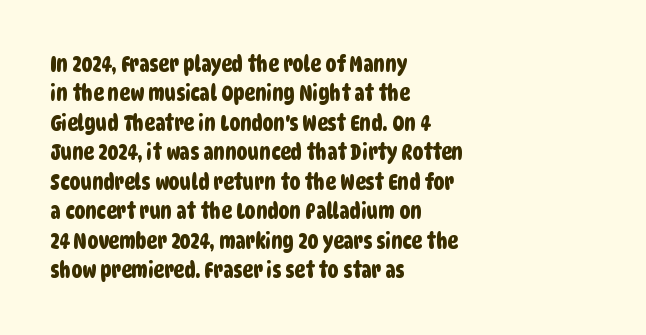
Q: Is the text underlined? A: No.
Q: How is the paragraph aligned? A: Left-aligned.
Q: Is the spacing between letters normal or unusually wide? A: Normal.
Q: Is the spacing between lines tight, normal or loose? A: Normal.
